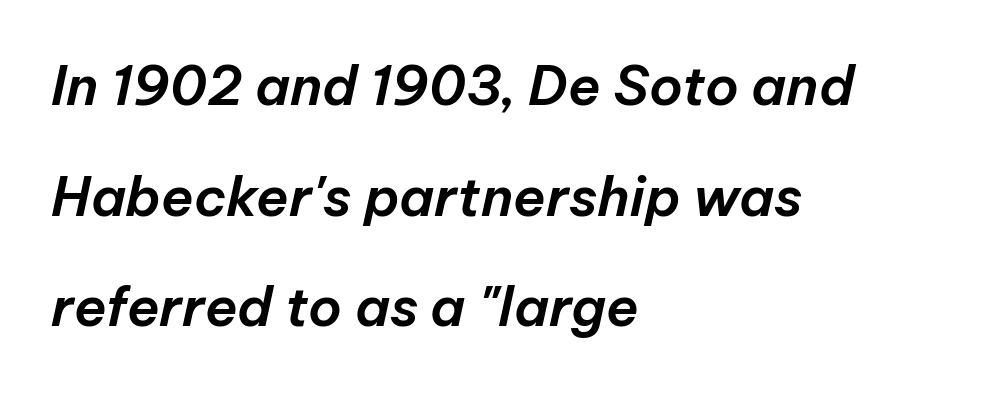
{"italic": "yes", "lean": "right", "slant_degrees": 12, "width": "normal", "stroke_contrast": "low", "x_height": "medium", "monospaced": "no", "underline": "no", "align": "left", "line_spacing": "loose", "line_spacing_ratio": 2.05, "letter_spacing": "normal", "letter_spacing_em": 0.0, "glyph_px": 54}
